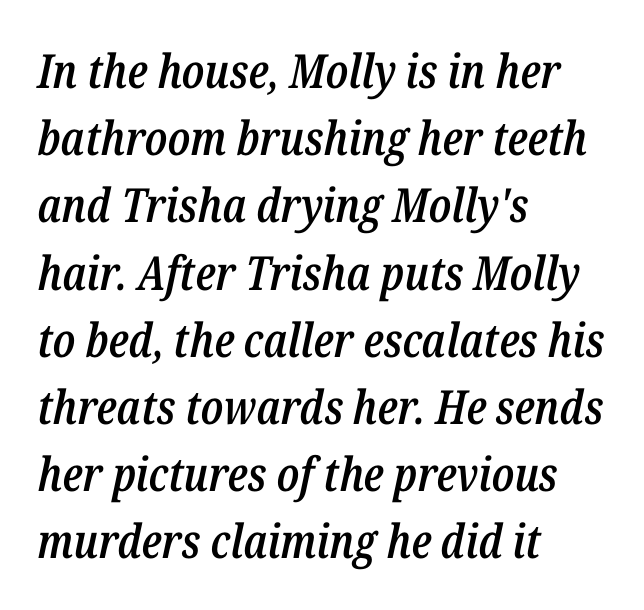
{"italic": "yes", "lean": "right", "slant_degrees": 12, "bold": "semi", "weight": "semibold", "width": "condensed", "stroke_contrast": "low", "x_height": "medium", "monospaced": "no", "underline": "no", "align": "left", "line_spacing": "normal", "line_spacing_ratio": 1.43, "letter_spacing": "normal", "letter_spacing_em": 0.0, "glyph_px": 47}
